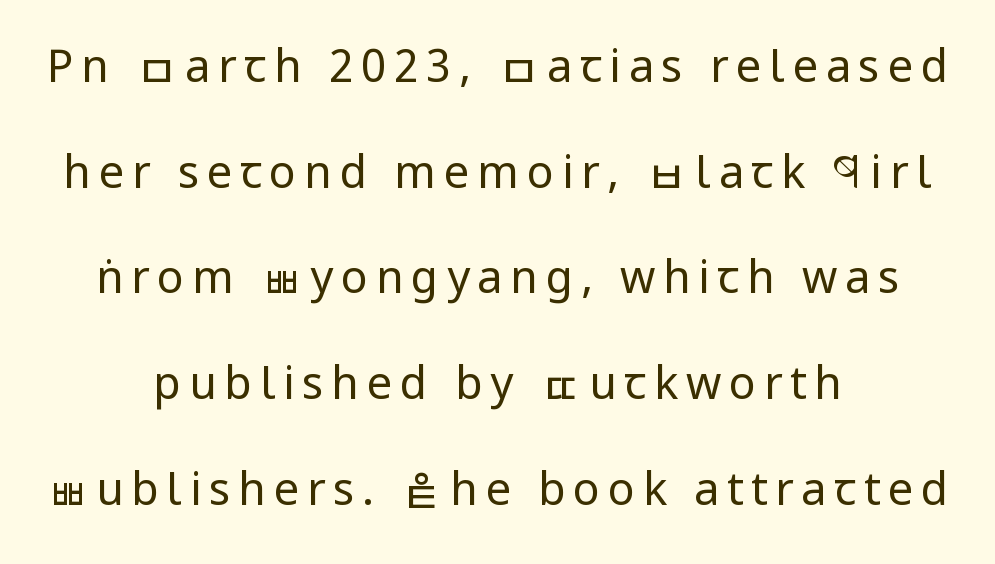
{"serif": "no", "italic": "no", "bold": "no", "weight": "regular", "width": "condensed", "stroke_contrast": "low", "x_height": "large", "monospaced": "no", "underline": "no", "align": "center", "line_spacing": "loose", "line_spacing_ratio": 2.35, "glyph_px": 45}
